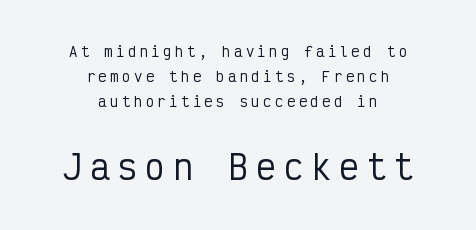
{"serif": "no", "italic": "no", "width": "condensed", "stroke_contrast": "low", "x_height": "medium", "monospaced": "yes", "underline": "no", "align": "center", "line_spacing_ratio": 1.8, "letter_spacing": "wide", "letter_spacing_em": 0.24, "larger_block": "second", "size_ratio": 2.36, "glyph_px": 33}
